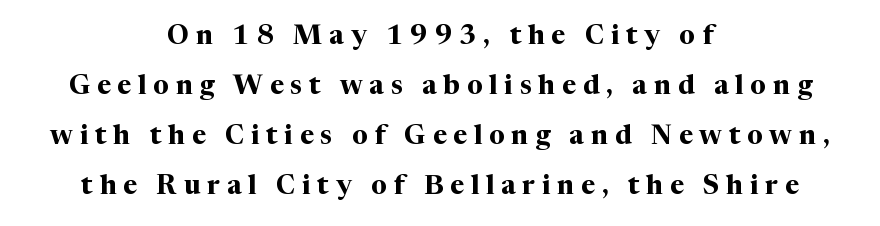
Q: Is the text bold? A: Yes.
Q: Is the text italic (slanted)? A: No, it is upright.
Q: Is the text underlined? A: No.
Q: How is the paragraph aligned? A: Centered.
Q: Is the spacing between letters normal or unusually wide? A: Unusually wide.
